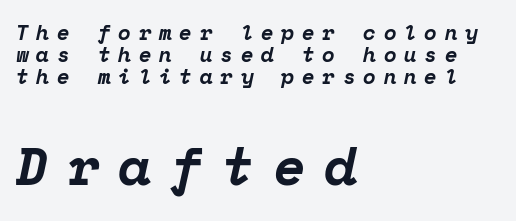
The image shows 53 px bold serif type, italic (leaning right), monospaced; set left-aligned, tight line spacing (1.05x), unusually wide letter spacing (+0.36 em), not underlined; the second (bottom) block is 2.52x larger; low stroke contrast and a medium x-height.
